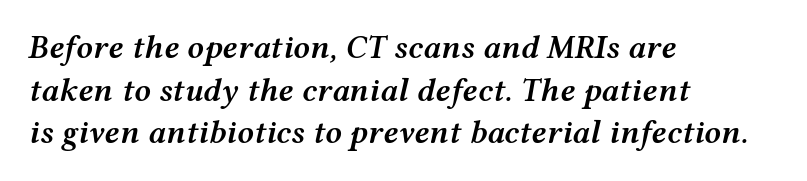
The type is set solid horizontally, with unmodified tracking. Layout note: lines flush left. A typesetter would call this proportional, since set widths differ per character. Vertically, the passage feels balanced, rows spaced as you'd expect. It's the slanting kind of type. Emphasis by weight is partial: semibold.
